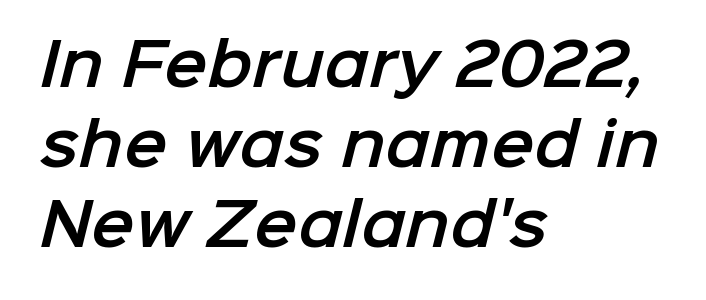
The rendering uses a moderate line-height, typical for paragraphs. Are there feet on the stems? There aren't — it's a sans. Each letter keeps its own natural width here, so spacing adapts to shape. A student would call this left alignment; a typographer would say flush left, rag right. Clear beneath every line of the passage.
